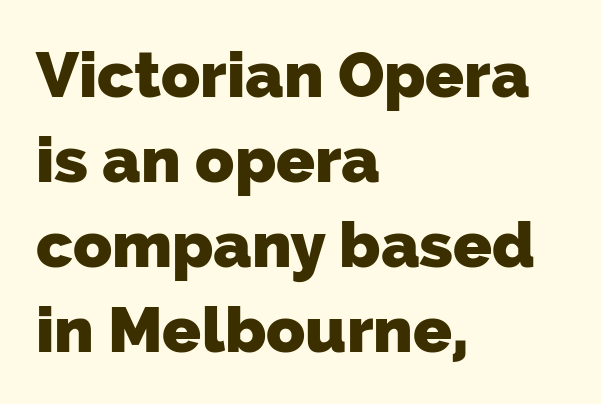
{"serif": "no", "bold": "yes", "weight": "heavy", "width": "normal", "stroke_contrast": "low", "x_height": "medium", "monospaced": "no", "underline": "no", "align": "left", "line_spacing": "normal", "line_spacing_ratio": 1.33, "letter_spacing": "normal", "letter_spacing_em": 0.0, "glyph_px": 64}
